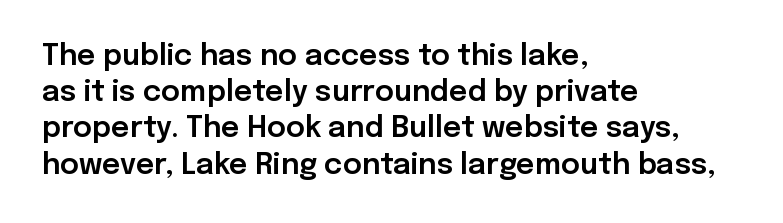
Nope, no serifs anywhere on these letters. Is this a fixed-width face? No — the glyphs have proportional, varying widths. A normal amount of white space separates one row of letters from the next. Beneath every word, the page is bare. Nope, not italic — everything's standing straight.
